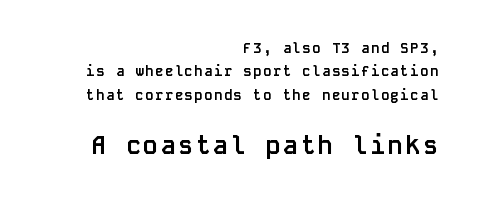
{"italic": "no", "bold": "yes", "underline": "no", "align": "right", "line_spacing": "normal", "line_spacing_ratio": 1.67, "larger_block": "second", "size_ratio": 1.79, "glyph_px": 25}
